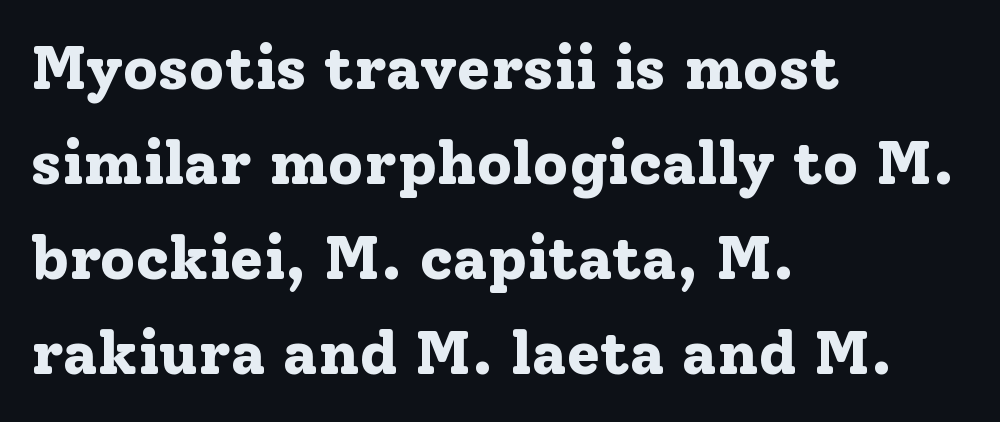
Q: Is the text bold? A: Yes.
Q: Is the text italic (slanted)? A: No, it is upright.
Q: Is the typeface a serif or a sans-serif typeface? A: Serif.
Q: Is the text underlined? A: No.
Q: How is the paragraph aligned? A: Left-aligned.
Q: Is the spacing between letters normal or unusually wide? A: Normal.
Q: Is the spacing between lines tight, normal or loose? A: Normal.
Q: Width (condensed, normal, or wide)? A: Normal.
Q: Stroke contrast? A: Low.
Q: x-height? A: Medium.
Q: Monospaced? A: No.
